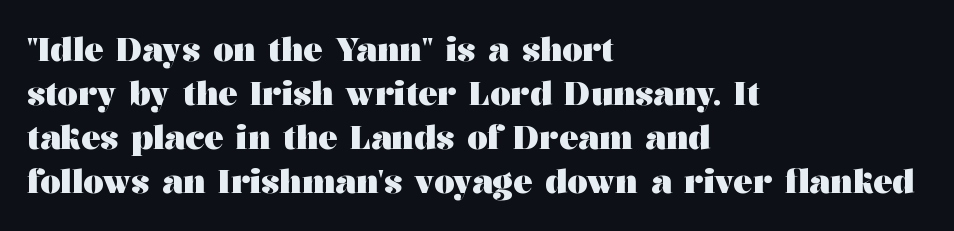
{"serif": "yes", "italic": "no", "bold": "yes", "weight": "heavy", "width": "wide", "stroke_contrast": "medium", "x_height": "medium", "monospaced": "no", "underline": "no", "align": "left", "line_spacing": "normal", "line_spacing_ratio": 1.38, "letter_spacing": "normal", "letter_spacing_em": 0.0, "glyph_px": 32}
